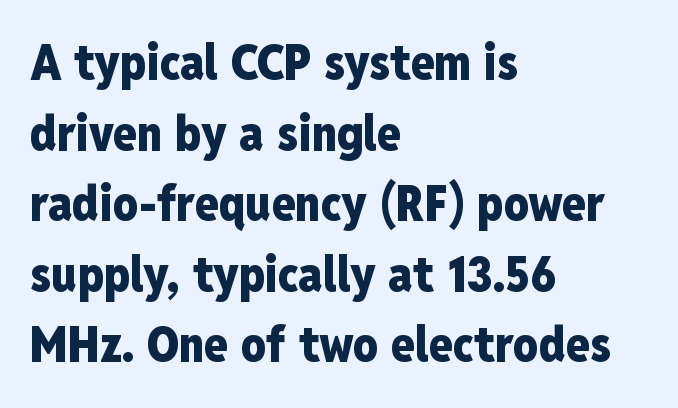
These lines were composed using upright roman letters. Letters rest on an invisible, unmarked baseline. The rows are spaced the way most documents space them. The typesetting leans heavy: a genuine bold. Is this a fixed-width face? No — the glyphs have proportional, varying widths. The text block is weighted toward the left margin, trailing off unevenly rightward.
